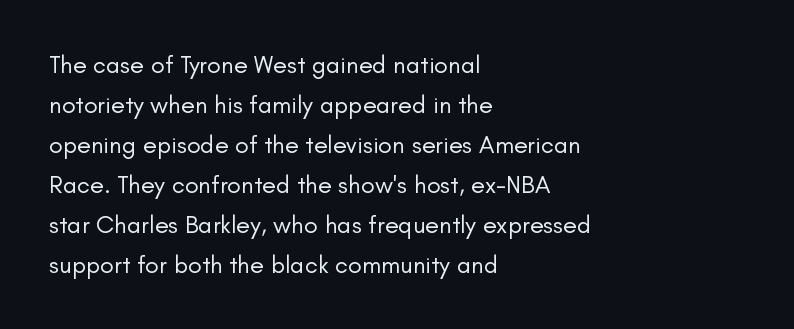
Q: Is the text bold? A: No.
Q: Is the text italic (slanted)? A: No, it is upright.
Q: Is the text underlined? A: No.
Q: How is the paragraph aligned? A: Left-aligned.
Q: Is the spacing between letters normal or unusually wide? A: Normal.
Q: Is the spacing between lines tight, normal or loose? A: Normal.
